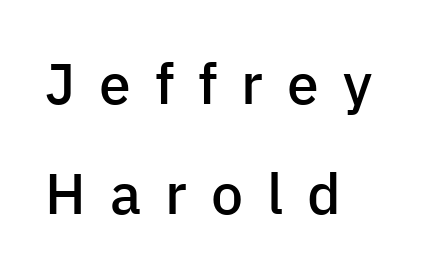
The image shows 57 px semibold sans-serif type, upright; set left-aligned, loose line spacing (1.93x), unusually wide letter spacing (+0.42 em), not underlined; low stroke contrast and a medium x-height.
